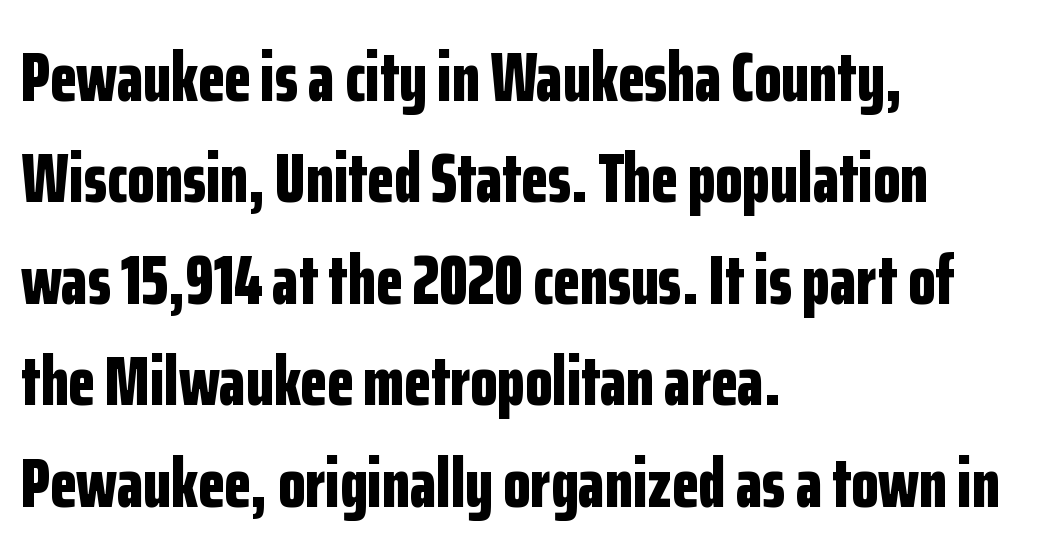
Q: Is the text bold? A: Yes.
Q: Is the text italic (slanted)? A: No, it is upright.
Q: Is the typeface a serif or a sans-serif typeface? A: Sans-serif.
Q: Is the text underlined? A: No.
Q: How is the paragraph aligned? A: Left-aligned.
Q: Is the spacing between letters normal or unusually wide? A: Normal.
Q: Is the spacing between lines tight, normal or loose? A: Normal.
Q: Width (condensed, normal, or wide)? A: Condensed.
Q: Stroke contrast? A: Low.
Q: x-height? A: Medium.
Q: Monospaced? A: No.
